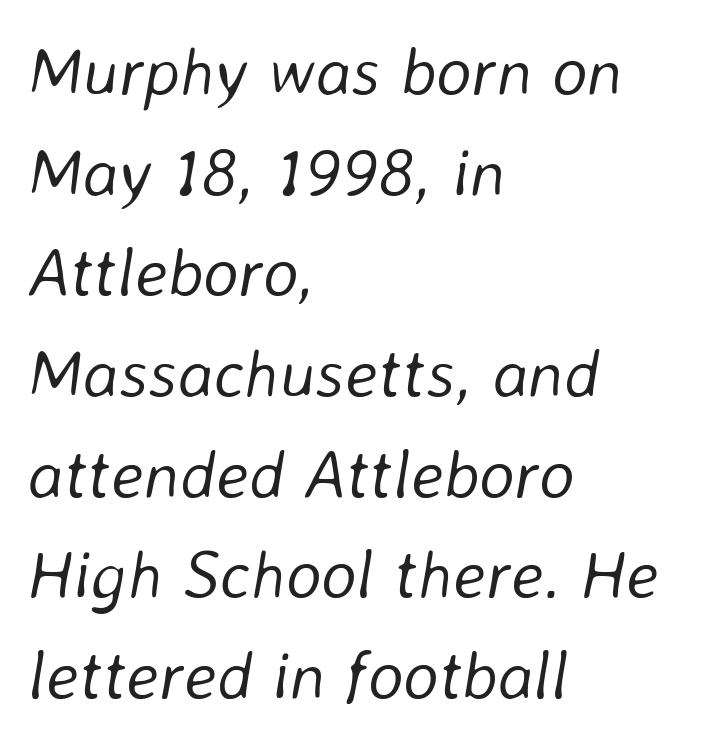
The image shows 68 px light type, italic (leaning right); set left-aligned, normal line spacing (1.48x), normal letter spacing, not underlined; low stroke contrast and a medium x-height.
